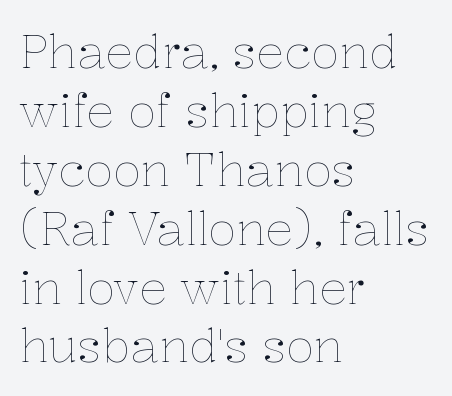
Q: Is the text bold? A: No.
Q: Is the text italic (slanted)? A: No, it is upright.
Q: Is the text underlined? A: No.
Q: How is the paragraph aligned? A: Left-aligned.
Q: Is the spacing between letters normal or unusually wide? A: Normal.
Q: Is the spacing between lines tight, normal or loose? A: Normal.
Q: Width (condensed, normal, or wide)? A: Normal.
Q: Stroke contrast? A: Low.
Q: x-height? A: Medium.
Q: Monospaced? A: No.
